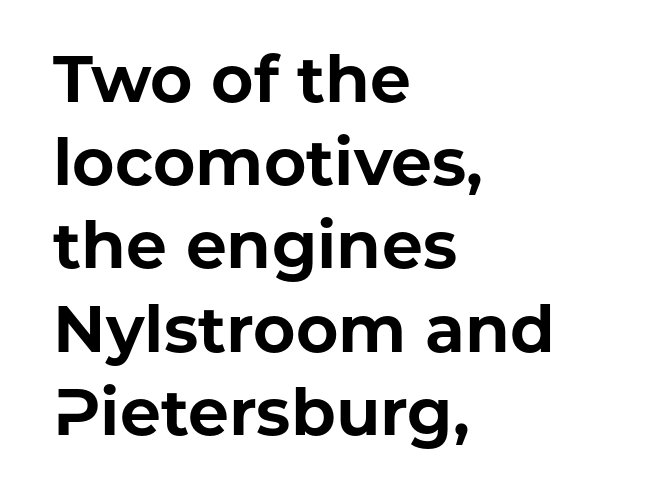
The image shows 65 px bold sans-serif type, upright; set left-aligned, normal line spacing (1.28x), normal letter spacing, not underlined; low stroke contrast and a medium x-height.
